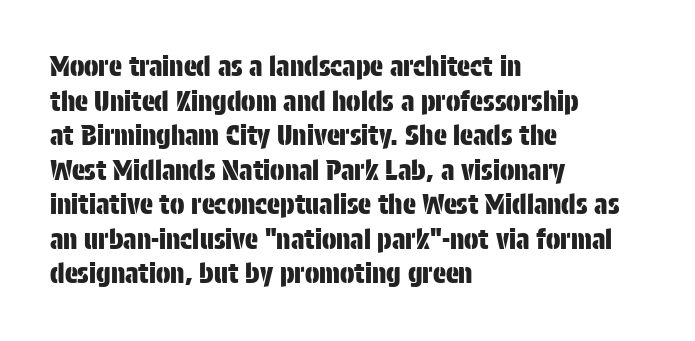
The image shows 27 px text type, upright; set left-aligned, normal line spacing (1.28x), normal letter spacing, not underlined.
